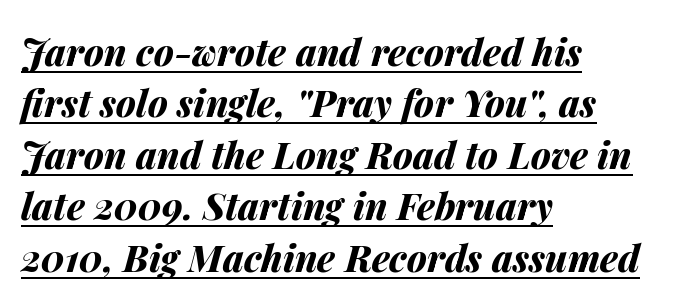
The image shows 37 px bold type, italic (leaning right); set left-aligned, normal line spacing (1.39x), normal letter spacing, underlined; medium stroke contrast and a medium x-height.
